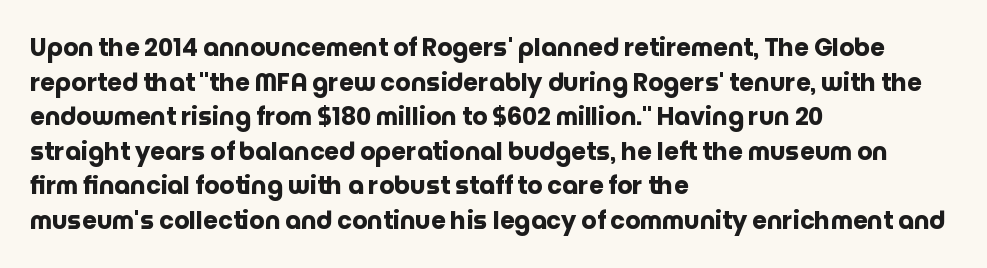
The image shows 24 px bold type, upright; set left-aligned, normal line spacing (1.44x), normal letter spacing, not underlined.
